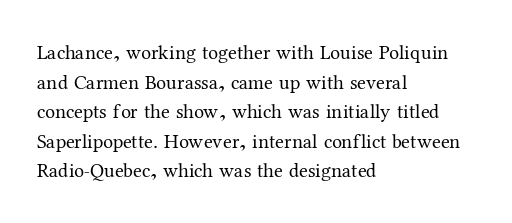
The image shows 20 px text type, upright; set left-aligned, normal line spacing (1.48x), normal letter spacing, not underlined.
